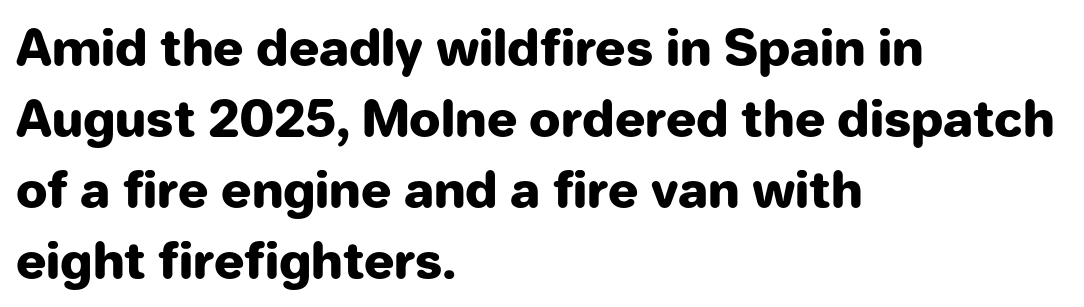
The zone under the glyphs is completely vacant. Words appear dense and cohesive because spacing is normal. The rendering shows plain stroke endings on the letterforms — a sans-serif design. The leading is moderate, giving the passage an even texture. Looks like regular typesetting: each glyph gets only the width it needs.
